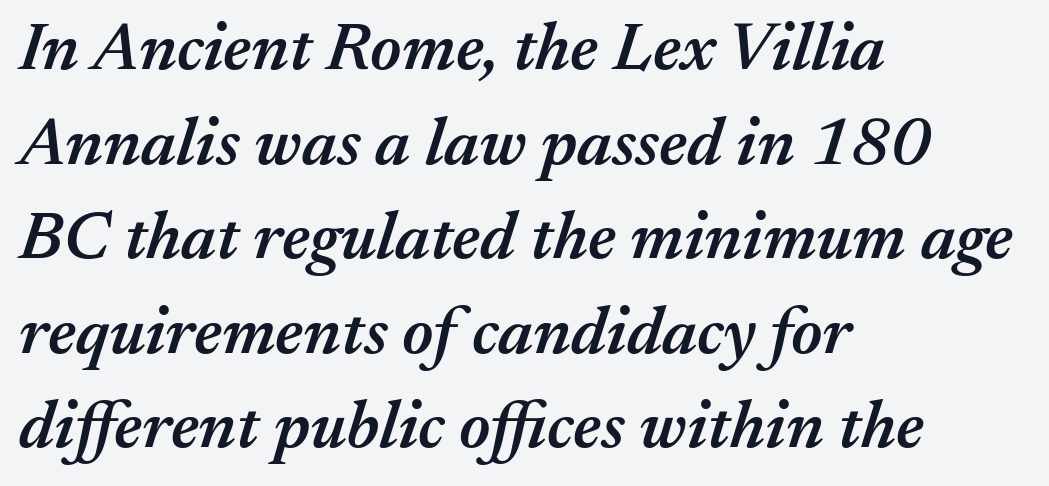
Bold? Not quite — semibold, heavier than regular but stopping short. Honestly, the letter spacing is just normal — you wouldn't notice it. The passage shown leans; its letterforms are oblique. The passage shown is typed in a proportional face where columns would drift. The rendering uses a moderate line-height, typical for paragraphs.
